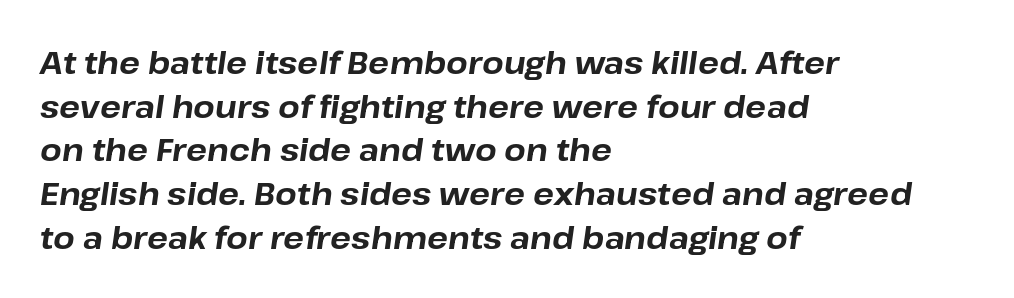
These lines keep a tight, regular rhythm from letter to letter. Line starts are locked; line ends wander. Characters are canted at an angle relative to the baseline's perpendicular. Note the varied advance widths — an 'i' is clearly narrower than an 'm'.
